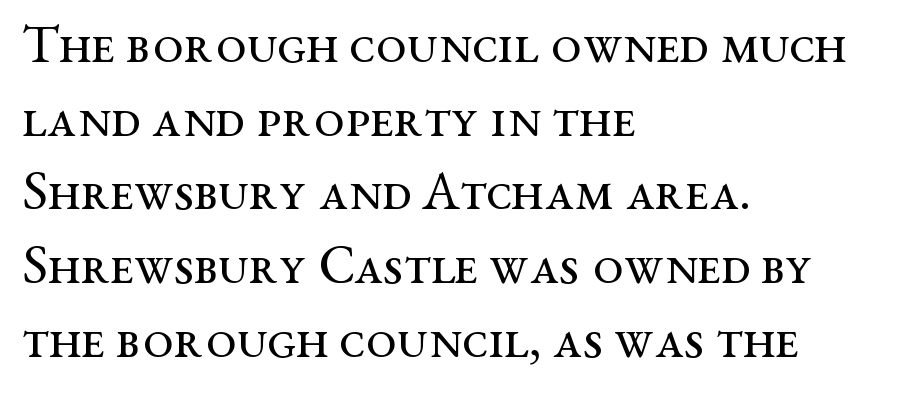
Q: Is the text bold? A: No.
Q: Is the text italic (slanted)? A: No, it is upright.
Q: Is the typeface a serif or a sans-serif typeface? A: Serif.
Q: Is the text underlined? A: No.
Q: How is the paragraph aligned? A: Left-aligned.
Q: Is the spacing between letters normal or unusually wide? A: Normal.
Q: Is the spacing between lines tight, normal or loose? A: Normal.
Q: Width (condensed, normal, or wide)? A: Wide.
Q: Stroke contrast? A: Medium.
Q: x-height? A: Medium.
Q: Monospaced? A: No.
